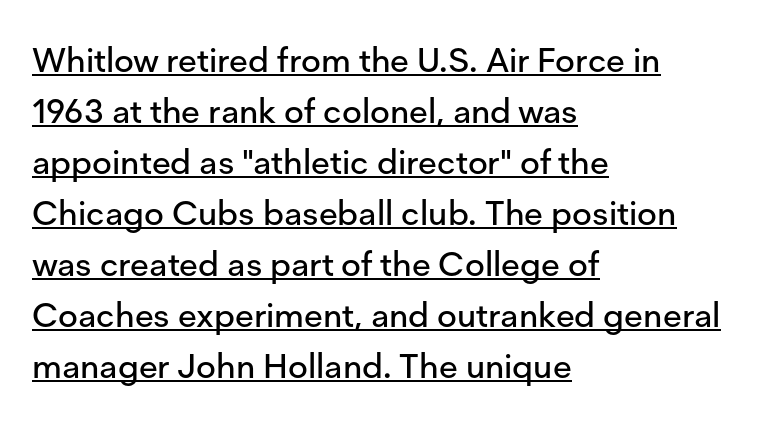
The image shows 34 px sans-serif type, upright; set left-aligned, normal line spacing (1.5x), normal letter spacing, underlined; low stroke contrast and a medium x-height.
